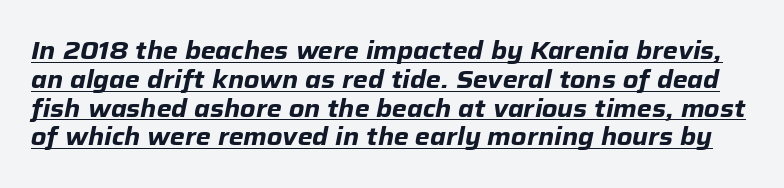
The image shows 24 px bold type, italic (leaning right); set line spacing 1.2x, normal letter spacing, underlined.
